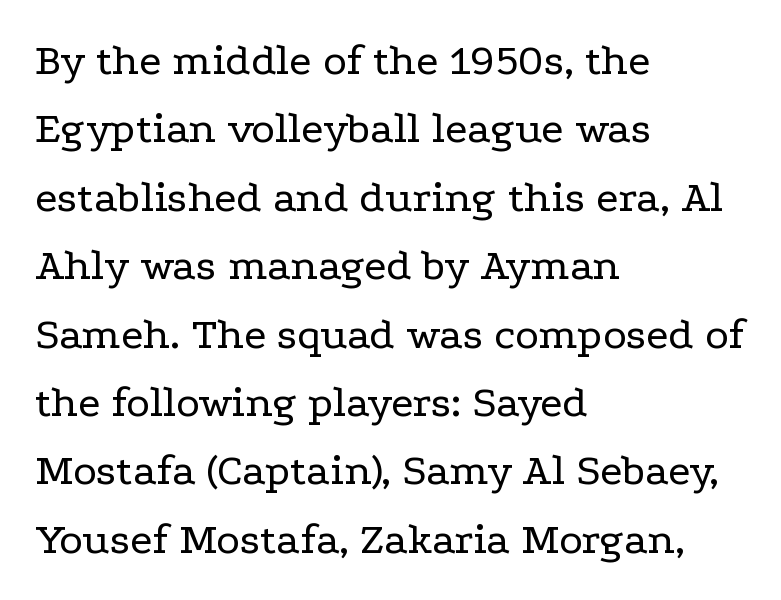
The image shows 45 px regular-weight, wide serif type, upright; set left-aligned, normal line spacing (1.52x), normal letter spacing, not underlined; low stroke contrast and a medium x-height.
